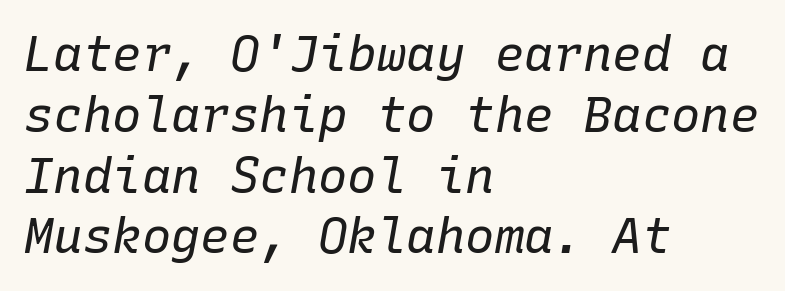
Q: Is the text bold? A: No.
Q: Is the text italic (slanted)? A: Yes, it leans right by about 10 degrees.
Q: Is the text underlined? A: No.
Q: How is the paragraph aligned? A: Left-aligned.
Q: Is the spacing between letters normal or unusually wide? A: Normal.
Q: Width (condensed, normal, or wide)? A: Normal.
Q: Stroke contrast? A: Low.
Q: x-height? A: Medium.
Q: Monospaced? A: Yes.
